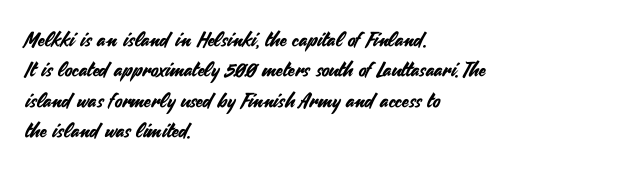
Characters follow at the spacing the type designer built in. The line-height multiplier appears to be the usual default. Just letters on the line, the space beneath them empty. Each line starts at the same left margin while the right side varies.
